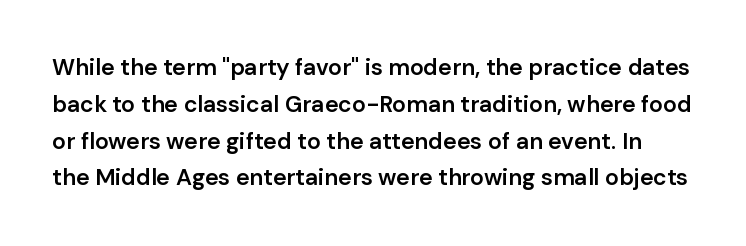
The characters look somewhat weighty, a semibold short of true bold. The gaps between neighbouring characters are ordinary and unremarkable. No word sits above an underline. The lettering holds an erect, upright posture throughout. One glance says typical: line gaps are just what's usual.
